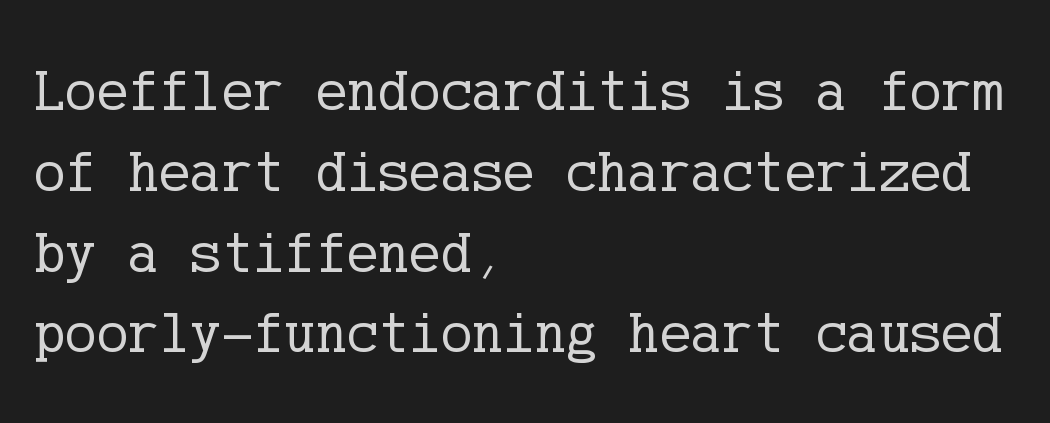
{"serif": "yes", "italic": "no", "bold": "no", "weight": "regular", "width": "normal", "stroke_contrast": "low", "x_height": "medium", "underline": "no", "align": "left", "line_spacing": "normal", "line_spacing_ratio": 1.37, "letter_spacing": "normal", "letter_spacing_em": 0.0, "glyph_px": 59}
